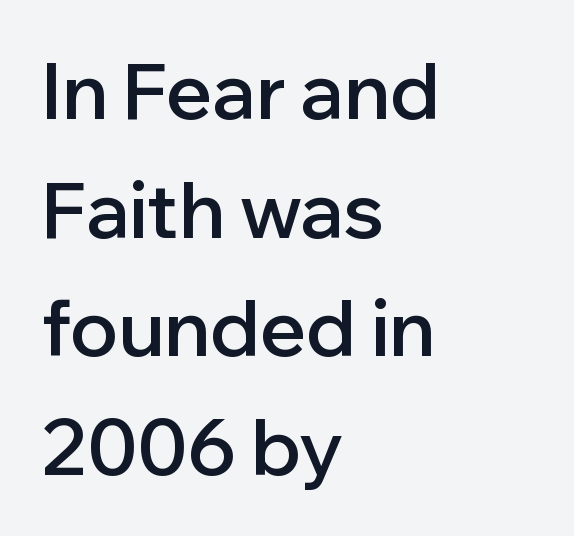
Q: Is the text bold? A: Semi-bold.
Q: Is the text italic (slanted)? A: No, it is upright.
Q: Is the typeface a serif or a sans-serif typeface? A: Sans-serif.
Q: Is the text underlined? A: No.
Q: How is the paragraph aligned? A: Left-aligned.
Q: Is the spacing between letters normal or unusually wide? A: Normal.
Q: Is the spacing between lines tight, normal or loose? A: Normal.
Q: Width (condensed, normal, or wide)? A: Normal.
Q: Stroke contrast? A: Low.
Q: x-height? A: Medium.
Q: Monospaced? A: No.
